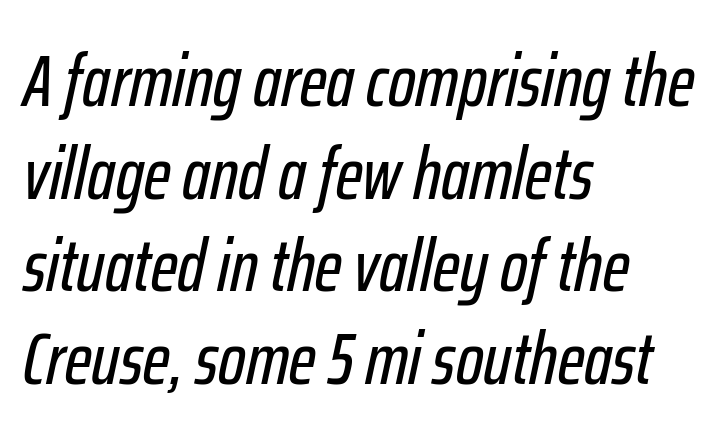
Q: Is the text italic (slanted)? A: Yes, it leans right by about 12 degrees.
Q: Is the text underlined? A: No.
Q: How is the paragraph aligned? A: Left-aligned.
Q: Is the spacing between letters normal or unusually wide? A: Normal.
Q: Is the spacing between lines tight, normal or loose? A: Normal.
Q: Width (condensed, normal, or wide)? A: Condensed.
Q: Stroke contrast? A: Low.
Q: x-height? A: Medium.
Q: Monospaced? A: No.
